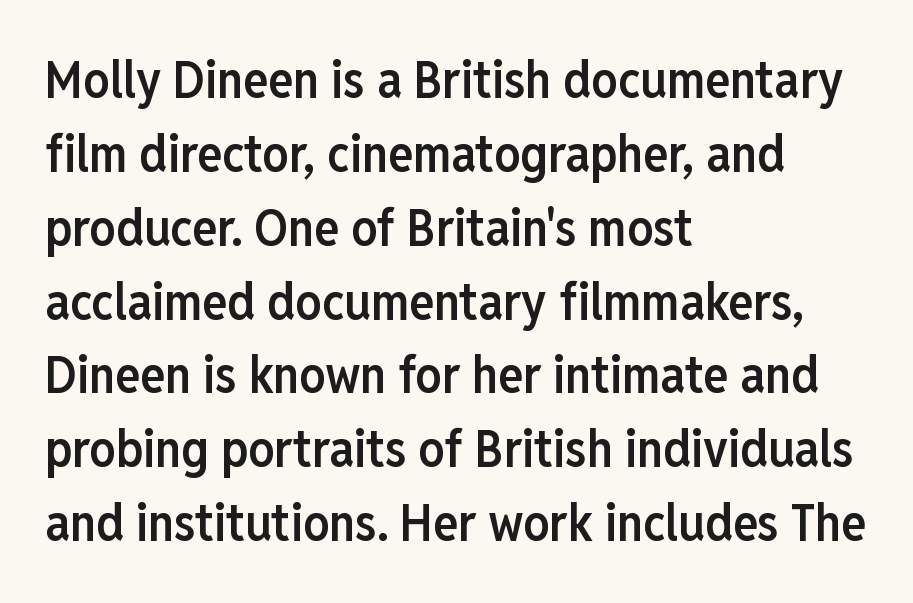
Q: Is the text bold? A: Semi-bold.
Q: Is the text italic (slanted)? A: No, it is upright.
Q: Is the typeface a serif or a sans-serif typeface? A: Sans-serif.
Q: Is the text underlined? A: No.
Q: How is the paragraph aligned? A: Left-aligned.
Q: Is the spacing between letters normal or unusually wide? A: Normal.
Q: Is the spacing between lines tight, normal or loose? A: Normal.
Q: Width (condensed, normal, or wide)? A: Condensed.
Q: Stroke contrast? A: Low.
Q: x-height? A: Medium.
Q: Monospaced? A: No.
